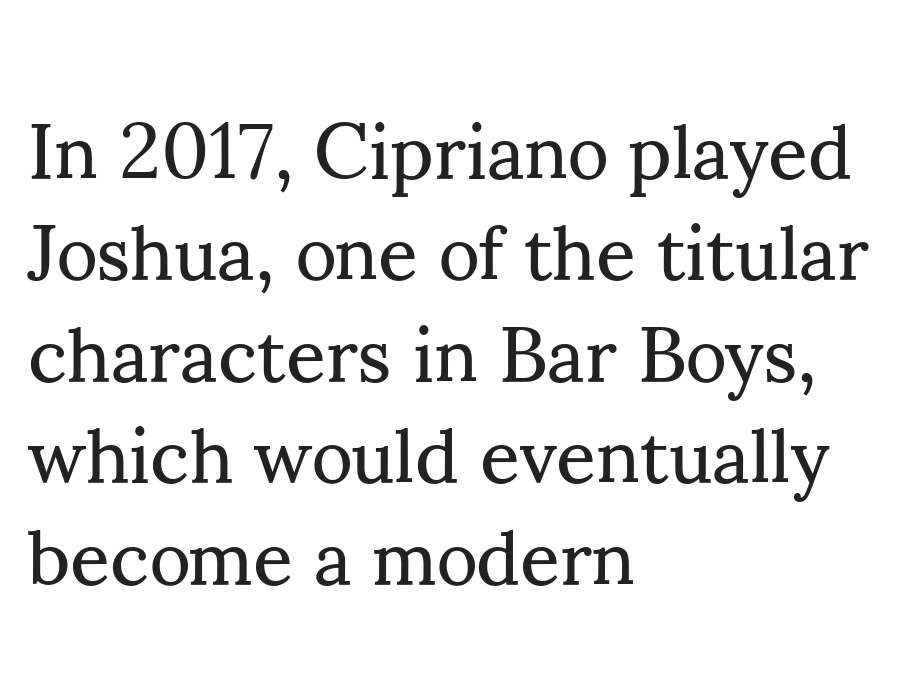
Q: Is the text bold? A: No.
Q: Is the text italic (slanted)? A: No, it is upright.
Q: Is the typeface a serif or a sans-serif typeface? A: Serif.
Q: Is the text underlined? A: No.
Q: How is the paragraph aligned? A: Left-aligned.
Q: Is the spacing between letters normal or unusually wide? A: Normal.
Q: Is the spacing between lines tight, normal or loose? A: Normal.
Q: Width (condensed, normal, or wide)? A: Normal.
Q: Stroke contrast? A: Medium.
Q: x-height? A: Small.
Q: Monospaced? A: No.
